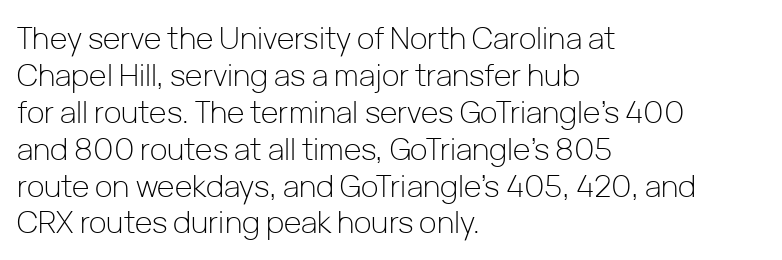
The image shows 30 px light sans-serif type, upright; set left-aligned, line spacing 1.23x, normal letter spacing, not underlined; low stroke contrast and a medium x-height.
